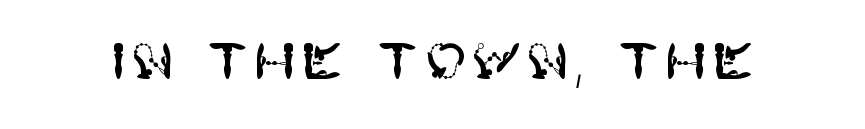
{"serif": "no", "italic": "no", "width": "normal", "stroke_contrast": "high", "x_height": "large", "underline": "no", "glyph_px": 50}
